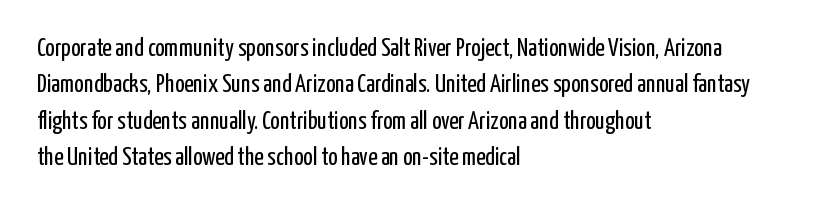
Q: Is the text bold? A: No.
Q: Is the text italic (slanted)? A: No, it is upright.
Q: Is the text underlined? A: No.
Q: How is the paragraph aligned? A: Left-aligned.
Q: Is the spacing between letters normal or unusually wide? A: Normal.
Q: Is the spacing between lines tight, normal or loose? A: Normal.
